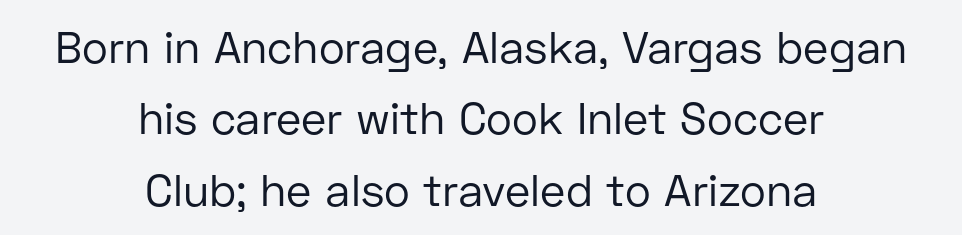
Q: Is the text bold? A: No.
Q: Is the text italic (slanted)? A: No, it is upright.
Q: Is the typeface a serif or a sans-serif typeface? A: Sans-serif.
Q: Is the text underlined? A: No.
Q: How is the paragraph aligned? A: Centered.
Q: Is the spacing between letters normal or unusually wide? A: Normal.
Q: Is the spacing between lines tight, normal or loose? A: Normal.
Q: Width (condensed, normal, or wide)? A: Normal.
Q: Stroke contrast? A: Low.
Q: x-height? A: Medium.
Q: Monospaced? A: No.
